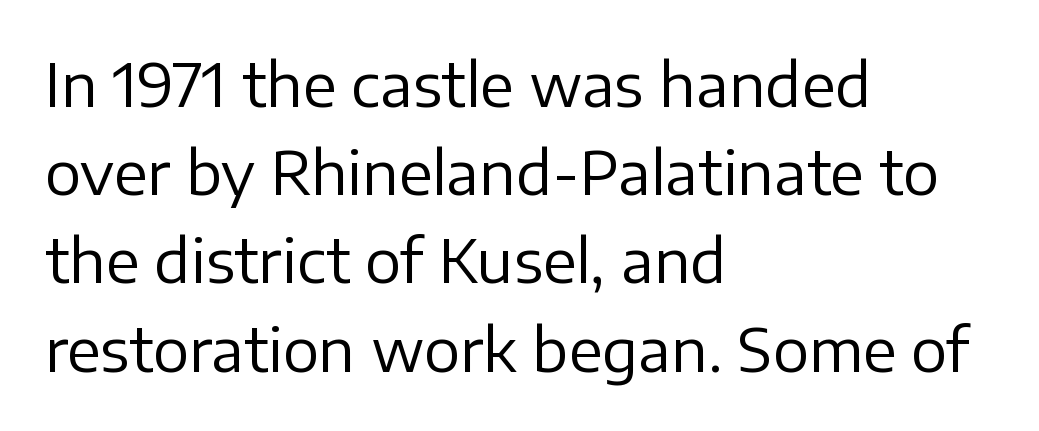
Font category for this specimen: sans-serif. Descenders are the only things crossing below the line. No extra tracking has been applied to these lines. Leading: standard.
